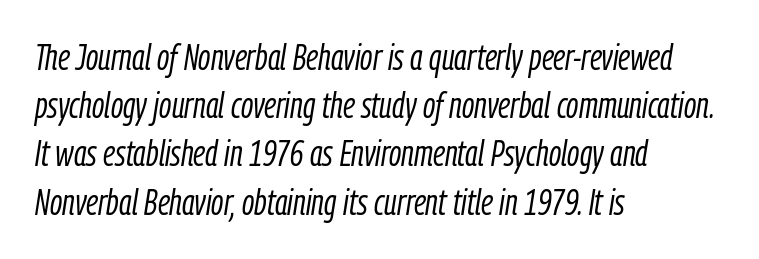
{"italic": "yes", "lean": "right", "slant_degrees": 9, "bold": "no", "weight": "light", "width": "condensed", "stroke_contrast": "low", "x_height": "medium", "monospaced": "no", "underline": "no", "align": "left", "line_spacing": "normal", "line_spacing_ratio": 1.34, "letter_spacing": "normal", "letter_spacing_em": 0.0, "glyph_px": 36}
